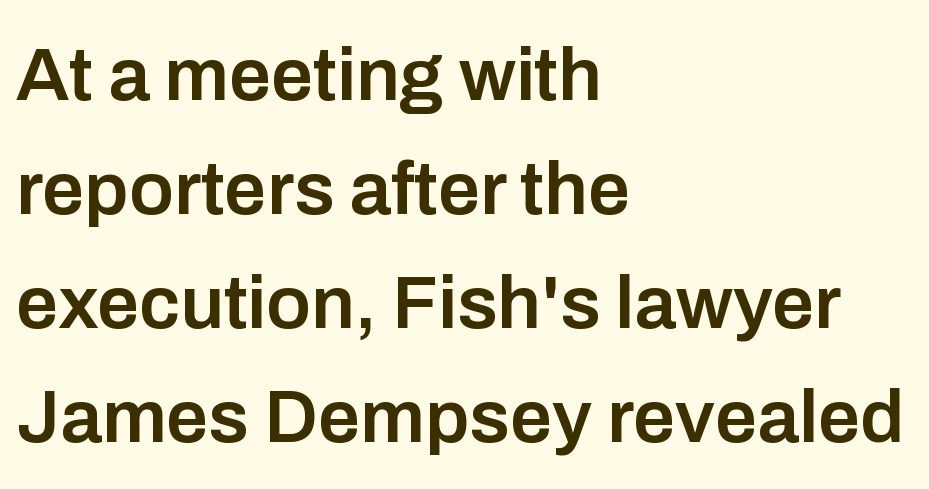
Q: Is the text bold? A: Semi-bold.
Q: Is the text italic (slanted)? A: No, it is upright.
Q: Is the typeface a serif or a sans-serif typeface? A: Sans-serif.
Q: Is the text underlined? A: No.
Q: How is the paragraph aligned? A: Left-aligned.
Q: Is the spacing between letters normal or unusually wide? A: Normal.
Q: Is the spacing between lines tight, normal or loose? A: Normal.
Q: Width (condensed, normal, or wide)? A: Normal.
Q: Stroke contrast? A: Low.
Q: x-height? A: Medium.
Q: Monospaced? A: No.
